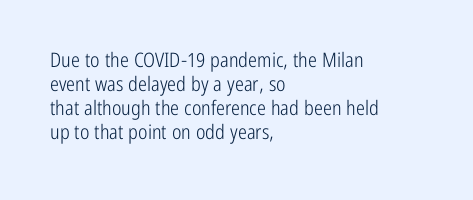
Q: Is the text bold? A: No.
Q: Is the text italic (slanted)? A: No, it is upright.
Q: Is the text underlined? A: No.
Q: How is the paragraph aligned? A: Left-aligned.
Q: Is the spacing between letters normal or unusually wide? A: Normal.
